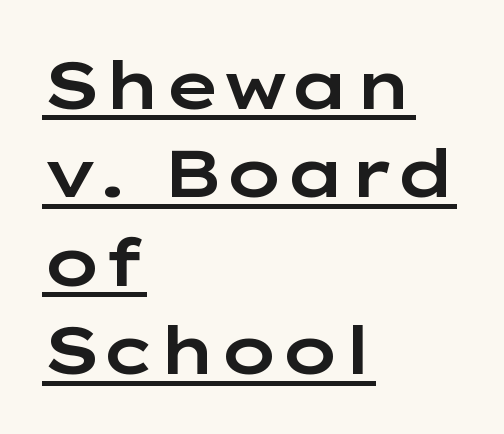
The rendered words wear a rule along their underside. Where is the straight margin? On the left. The tracking reads as untouched default to a designer's eye. A typesetter would mark this as roman, not italic. A sans-serif font was chosen for this passage. Spacing verdict: proportional, widths tailored to each character.
